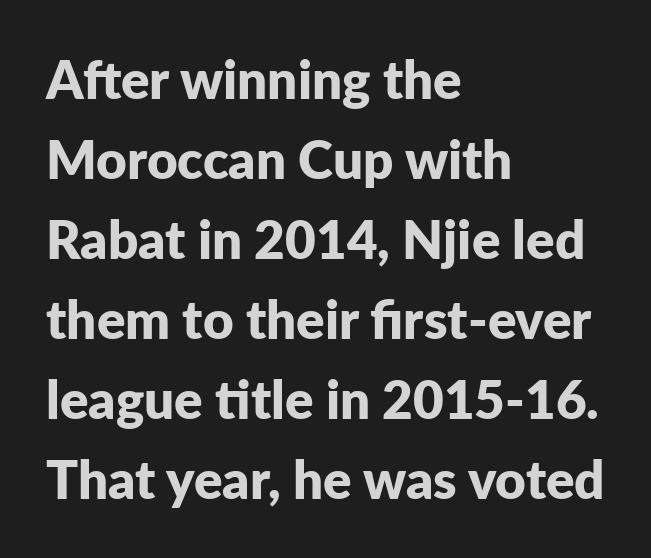
Q: Is the text bold? A: Yes.
Q: Is the text italic (slanted)? A: No, it is upright.
Q: Is the typeface a serif or a sans-serif typeface? A: Sans-serif.
Q: Is the text underlined? A: No.
Q: How is the paragraph aligned? A: Left-aligned.
Q: Is the spacing between letters normal or unusually wide? A: Normal.
Q: Is the spacing between lines tight, normal or loose? A: Normal.
Q: Width (condensed, normal, or wide)? A: Normal.
Q: Stroke contrast? A: Low.
Q: x-height? A: Medium.
Q: Monospaced? A: No.
